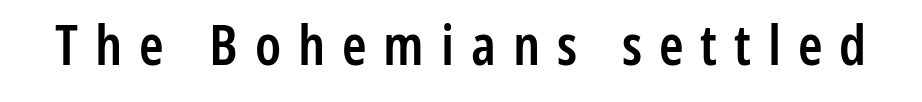
Characters remain perfectly vertical along every line. The face used here is proportionally spaced, like ordinary book or web type. Moderately thickened strokes mark this as semibold type. Only glyphs here, with clear space below each row. Nothing sits at the stroke ends, so this counts as sans-serif.
